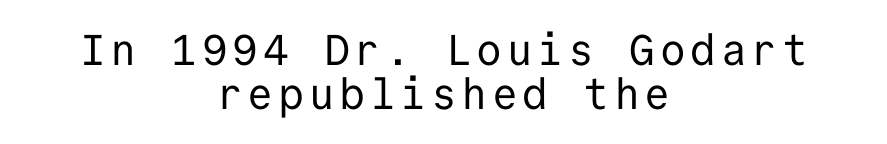
Q: Is the text bold? A: No.
Q: Is the text italic (slanted)? A: No, it is upright.
Q: Is the typeface a serif or a sans-serif typeface? A: Sans-serif.
Q: Is the text underlined? A: No.
Q: How is the paragraph aligned? A: Centered.
Q: Is the spacing between lines tight, normal or loose? A: Tight.
Q: Width (condensed, normal, or wide)? A: Normal.
Q: Stroke contrast? A: Low.
Q: x-height? A: Medium.
Q: Monospaced? A: Yes.
